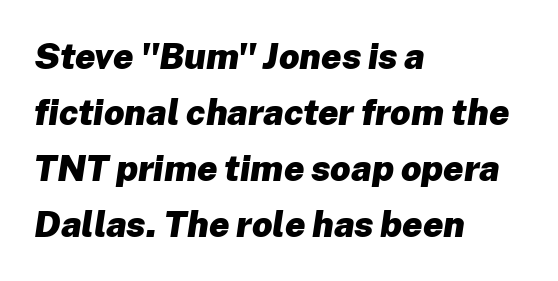
The image shows 36 px heavy type, italic (leaning right); set left-aligned, normal line spacing (1.56x), normal letter spacing, not underlined; low stroke contrast and a medium x-height.
